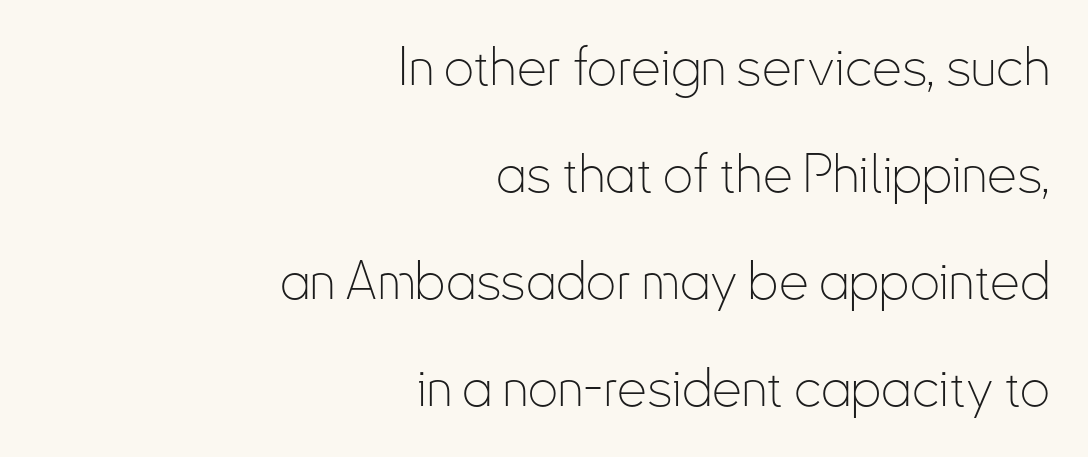
The passage shown is not bold in any degree. Here the designer chose a conventional face with non-uniform glyph widths. What kind of face is this? One without serifs — a sans. No word sits above an underline. You could fit nearly another row in the gap between these rows. A student would call this right alignment; a typographer would say flush right, rag left.
